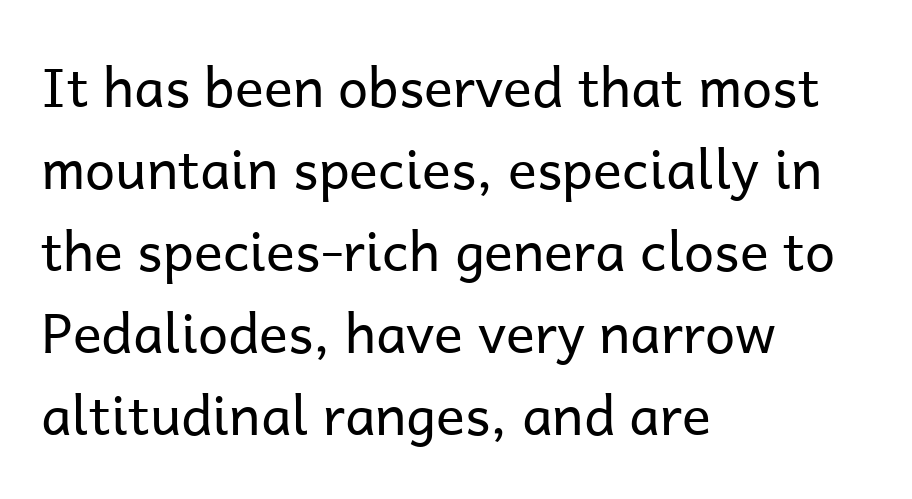
A sans-serif font was chosen for this passage. Look at the tracking — it's just the regular setting, nothing added. The block of text has a typical density, with ordinary space between rows. A student would call this left alignment; a typographer would say flush left, rag right. The face used here is proportionally spaced, like ordinary book or web type. The letters stand upright; this is a roman face.
